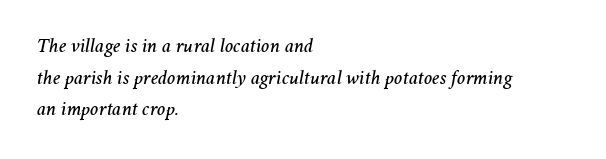
The image shows 20 px text type, italic (leaning right); set left-aligned, normal line spacing (1.58x), normal letter spacing, not underlined.
